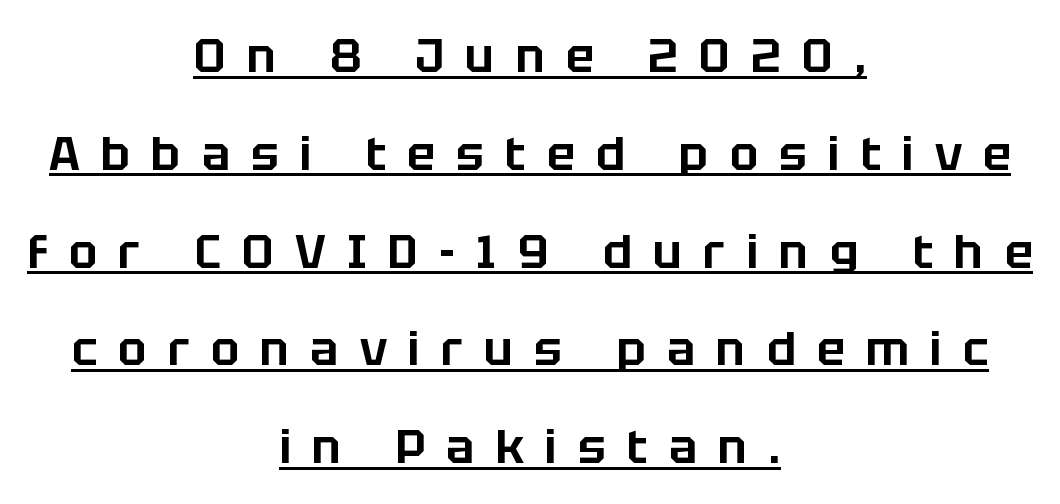
The text block is weighted toward neither margin, spreading evenly from the middle. The passage shown has open, widely tracked lettering throughout. A rule runs beneath these lines of type. Italic: no, the glyphs are upright roman.
